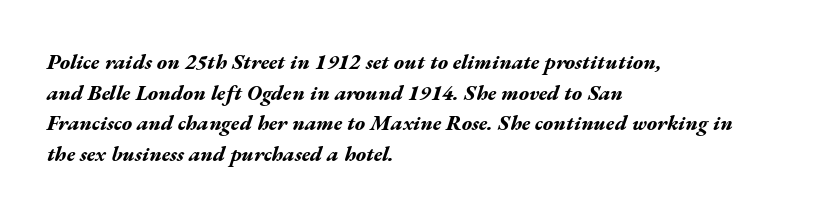
The gap between lines stays unmarked. The block of text has a typical density, with ordinary space between rows. The letters are bold, with thick, heavy strokes. The typography opts for an oblique posture over an upright one. The lines in this sample share a left origin and differ only in where they stop.
